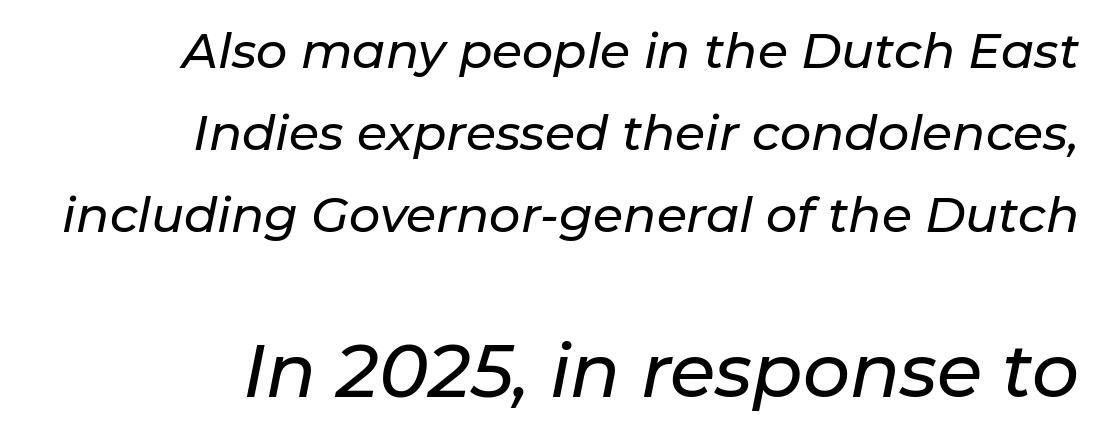
Observe the ordinary spacing: letters are neighbours, not strangers. Bigger letters appear in the bottom chunk; the top chunk is reduced. These lines are rendered in a variable-pitch font. Quick note: italic. What's the leading like? Ordinary, nothing unusual. Which margin do the lines hug? The right one — the left edge is uneven.
